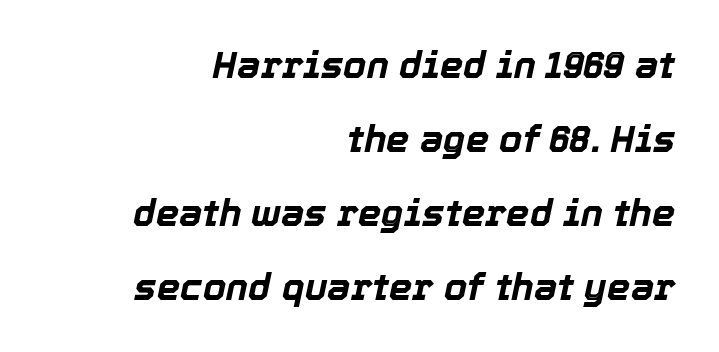
{"italic": "yes", "lean": "right", "slant_degrees": 12, "bold": "yes", "weight": "bold", "width": "normal", "x_height": "medium", "monospaced": "no", "underline": "no", "align": "right", "line_spacing": "loose", "line_spacing_ratio": 2.0, "letter_spacing": "normal", "letter_spacing_em": 0.0, "glyph_px": 37}
